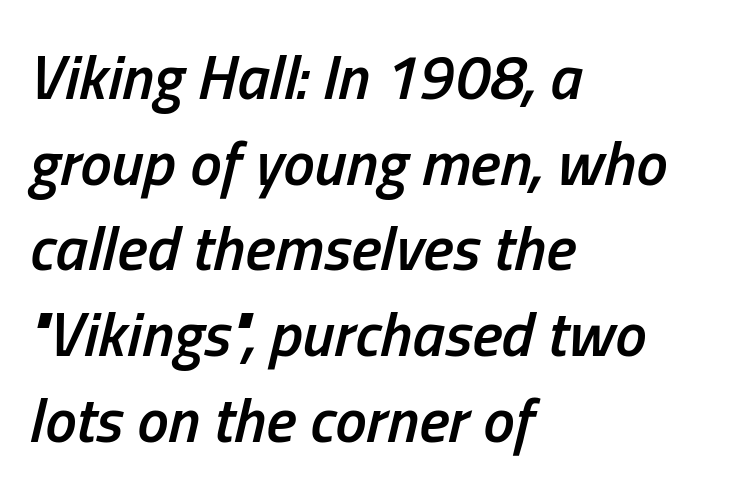
{"italic": "yes", "lean": "right", "slant_degrees": 13, "bold": "semi", "weight": "semibold", "width": "condensed", "stroke_contrast": "low", "x_height": "medium", "monospaced": "no", "underline": "no", "align": "left", "line_spacing": "normal", "line_spacing_ratio": 1.36, "letter_spacing": "normal", "letter_spacing_em": 0.0, "glyph_px": 63}
